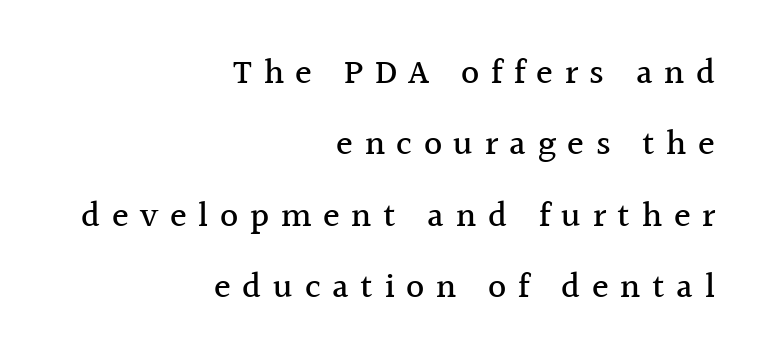
The image shows 35 px serif type, upright; set right-aligned, loose line spacing (2.04x), unusually wide letter spacing (+0.33 em), not underlined; a medium x-height.
